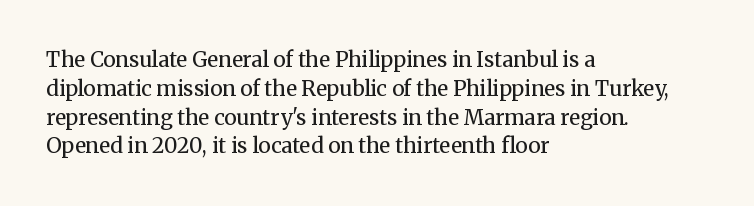
Q: Is the text bold? A: No.
Q: Is the text italic (slanted)? A: No, it is upright.
Q: Is the text underlined? A: No.
Q: How is the paragraph aligned? A: Left-aligned.
Q: Is the spacing between letters normal or unusually wide? A: Normal.
Q: Is the spacing between lines tight, normal or loose? A: Normal.
